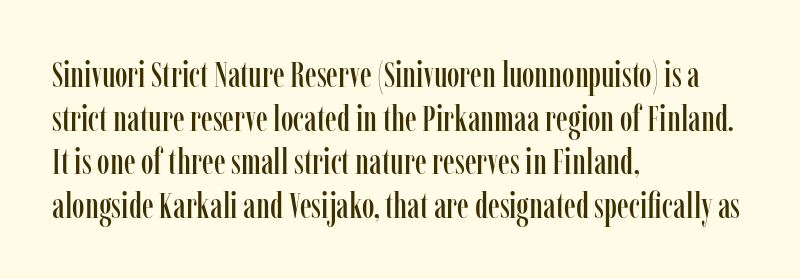
Q: Is the text italic (slanted)? A: No, it is upright.
Q: Is the typeface a serif or a sans-serif typeface? A: Serif.
Q: Is the text underlined? A: No.
Q: How is the paragraph aligned? A: Left-aligned.
Q: Is the spacing between letters normal or unusually wide? A: Normal.
Q: Width (condensed, normal, or wide)? A: Condensed.
Q: Stroke contrast? A: Low.
Q: x-height? A: Medium.
Q: Monospaced? A: No.
